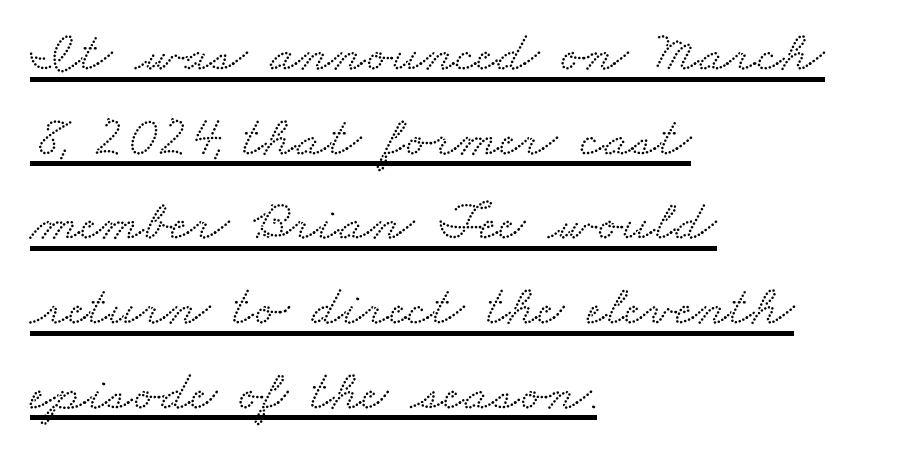
{"width": "wide", "stroke_contrast": "low", "x_height": "small", "monospaced": "no", "underline": "yes", "align": "left", "line_spacing": "normal", "line_spacing_ratio": 1.46, "letter_spacing": "normal", "letter_spacing_em": 0.0, "glyph_px": 58}
